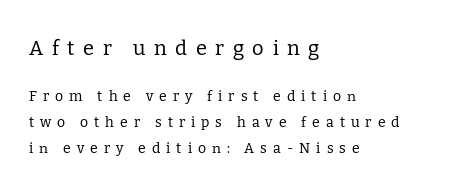
{"italic": "no", "bold": "no", "underline": "no", "align": "left", "line_spacing_ratio": 1.88, "letter_spacing": "wide", "letter_spacing_em": 0.43, "larger_block": "first", "size_ratio": 1.43, "glyph_px": 20}
